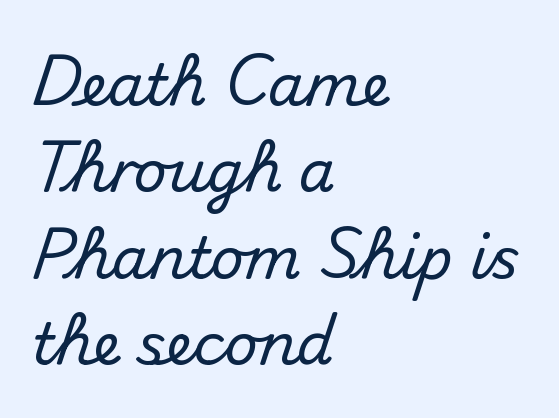
{"serif": "no", "width": "normal", "stroke_contrast": "medium", "x_height": "small", "monospaced": "no", "underline": "no", "align": "left", "line_spacing": "normal", "line_spacing_ratio": 1.49, "letter_spacing": "normal", "letter_spacing_em": 0.0, "glyph_px": 58}
